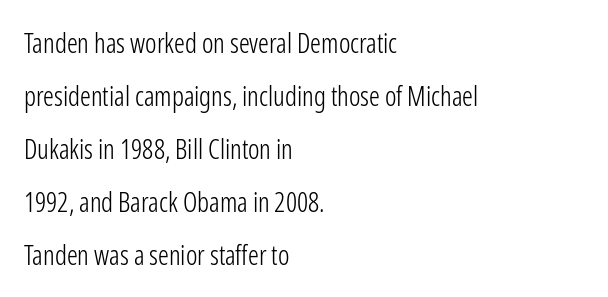
How are the letters spaced? Ordinarily, with no added tracking. Does the leading feel generous? Absolutely, it's lavish. Clear beneath every line of the passage. The paragraph shown leans on its left margin.
